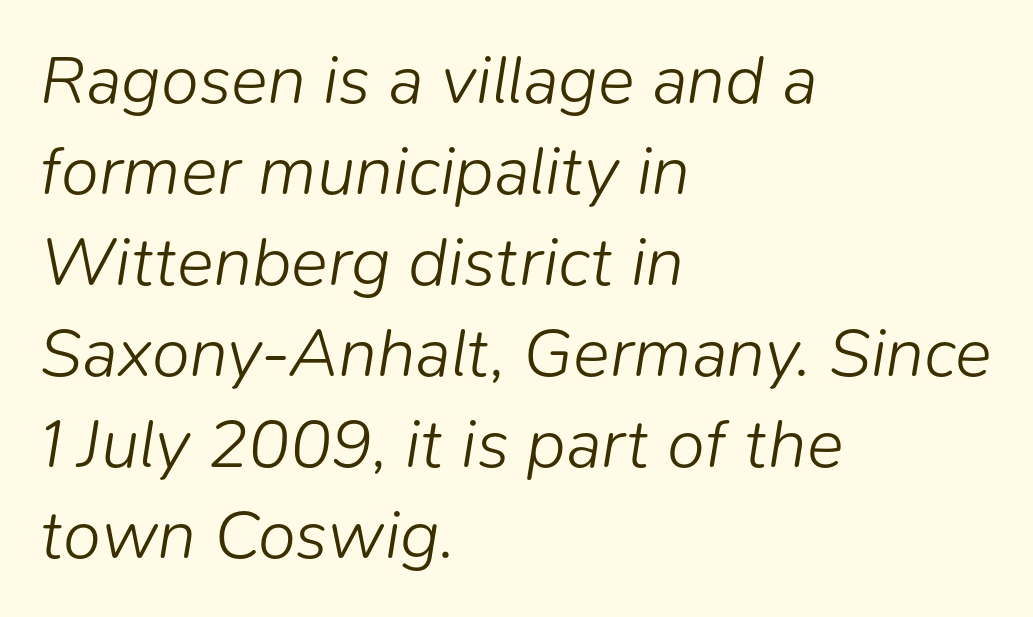
Q: Is the text bold? A: No.
Q: Is the text italic (slanted)? A: Yes, it leans right by about 9 degrees.
Q: Is the text underlined? A: No.
Q: How is the paragraph aligned? A: Left-aligned.
Q: Is the spacing between letters normal or unusually wide? A: Normal.
Q: Is the spacing between lines tight, normal or loose? A: Normal.
Q: Width (condensed, normal, or wide)? A: Normal.
Q: Stroke contrast? A: Low.
Q: x-height? A: Medium.
Q: Monospaced? A: No.
